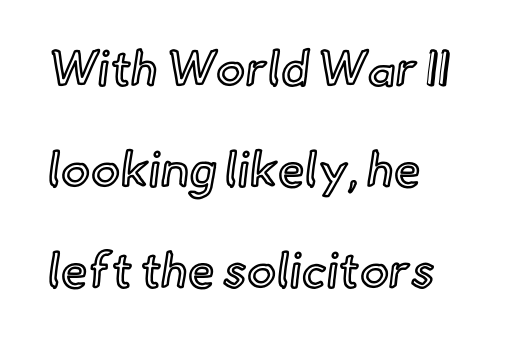
The face used here is proportionally spaced, like ordinary book or web type. These lines stack with their left ends in a neat column. The area under the type is left untouched. There is no visible air inserted between adjacent glyphs.
